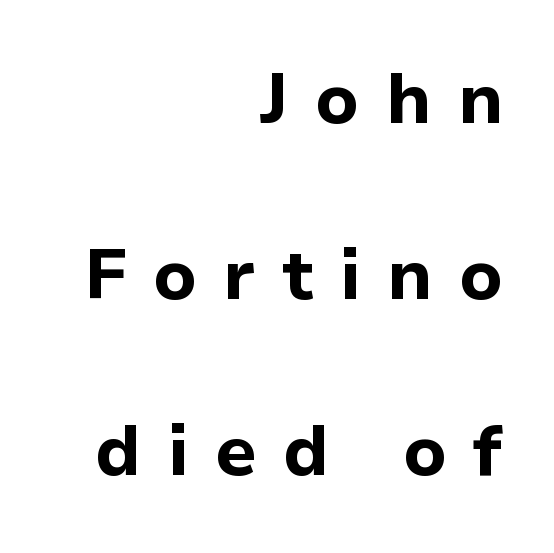
The image shows 71 px bold sans-serif type, upright; set right-aligned, loose line spacing (2.48x), unusually wide letter spacing (+0.37 em), not underlined; low stroke contrast and a medium x-height.
